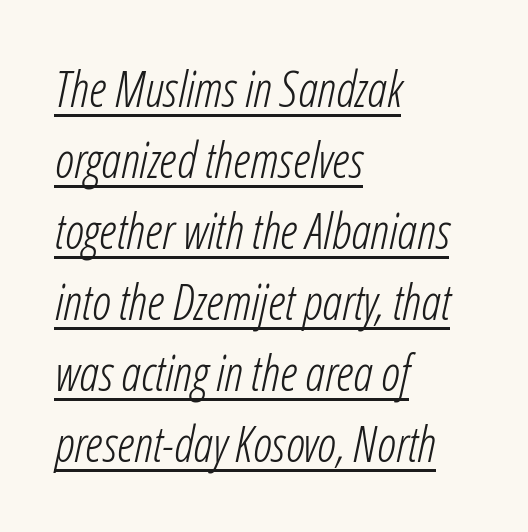
Q: Is the text bold? A: No.
Q: Is the text italic (slanted)? A: Yes, it leans right by about 12 degrees.
Q: Is the text underlined? A: Yes.
Q: How is the paragraph aligned? A: Left-aligned.
Q: Is the spacing between letters normal or unusually wide? A: Normal.
Q: Is the spacing between lines tight, normal or loose? A: Normal.
Q: Width (condensed, normal, or wide)? A: Condensed.
Q: Stroke contrast? A: Low.
Q: x-height? A: Medium.
Q: Monospaced? A: No.
